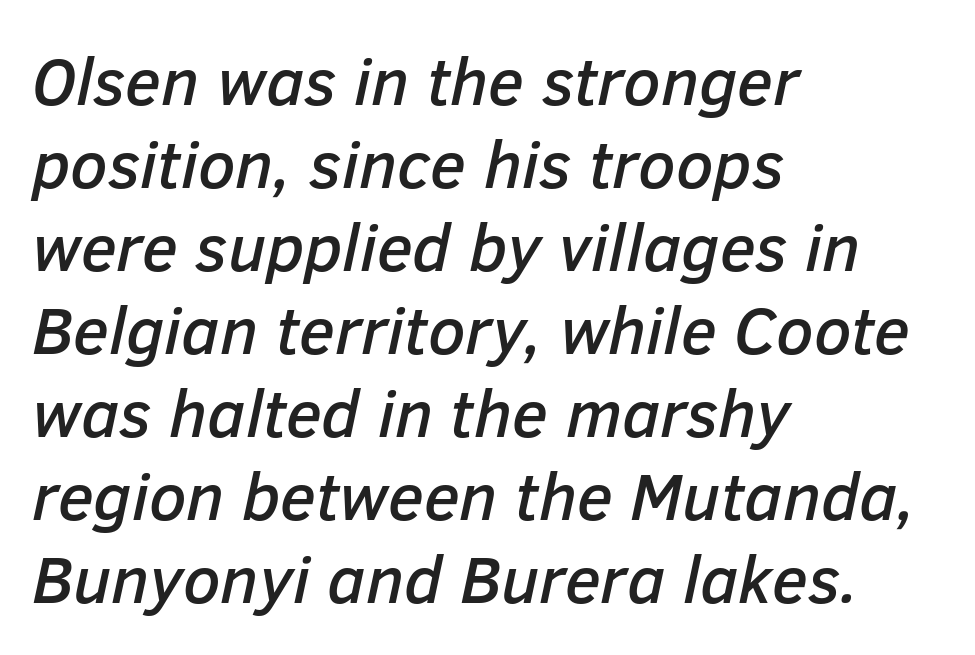
Clear beneath every line of the passage. This rendering leaves character spacing at its baseline value. Observe the lean: these are italic letterforms. Note the varied advance widths — an 'i' is clearly narrower than an 'm'. Does the copy run flush right? No — it runs flush left.
